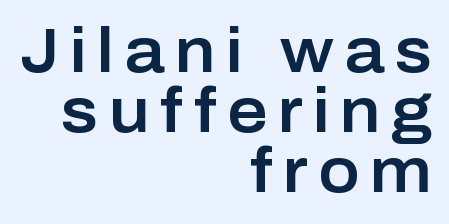
{"serif": "no", "italic": "no", "width": "normal", "stroke_contrast": "low", "x_height": "medium", "monospaced": "no", "underline": "no", "align": "right", "line_spacing": "tight", "line_spacing_ratio": 0.97, "glyph_px": 62}
